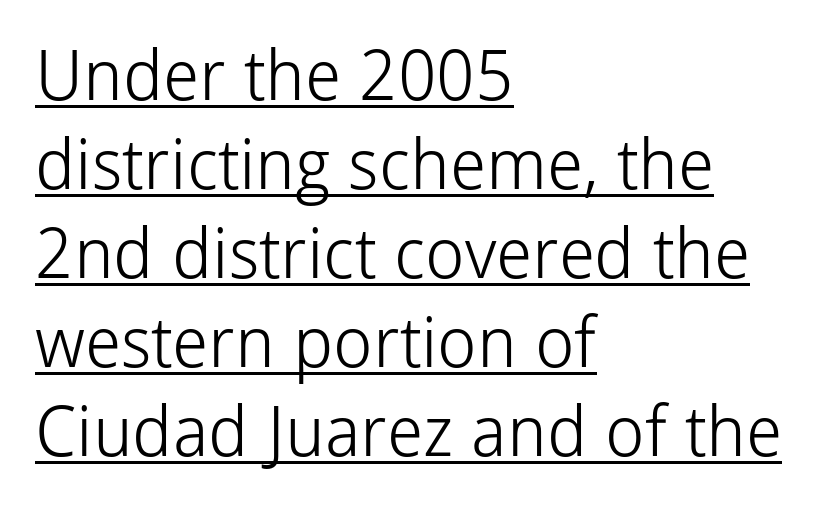
{"serif": "no", "italic": "no", "bold": "no", "weight": "light", "width": "normal", "stroke_contrast": "low", "x_height": "medium", "monospaced": "no", "underline": "yes", "align": "left", "line_spacing": "normal", "line_spacing_ratio": 1.27, "letter_spacing": "normal", "letter_spacing_em": 0.0, "glyph_px": 70}
